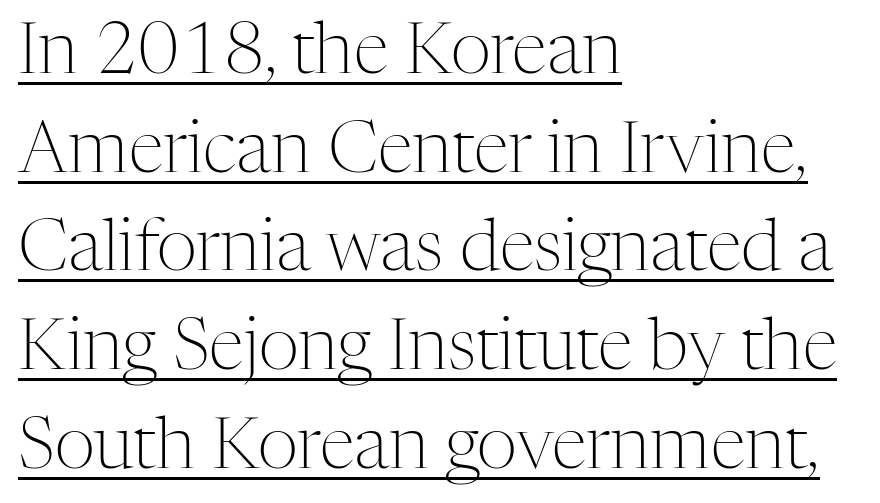
{"serif": "yes", "italic": "no", "bold": "no", "weight": "light", "width": "normal", "stroke_contrast": "medium", "x_height": "medium", "monospaced": "no", "underline": "yes", "align": "left", "line_spacing": "normal", "line_spacing_ratio": 1.39, "letter_spacing": "normal", "letter_spacing_em": 0.0, "glyph_px": 71}
